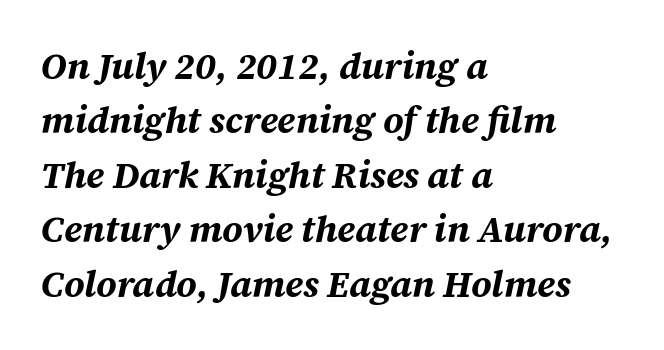
{"italic": "yes", "lean": "right", "slant_degrees": 12, "bold": "yes", "weight": "bold", "width": "normal", "stroke_contrast": "medium", "x_height": "medium", "monospaced": "no", "underline": "no", "align": "left", "line_spacing": "normal", "line_spacing_ratio": 1.47, "letter_spacing": "normal", "letter_spacing_em": 0.0, "glyph_px": 37}
